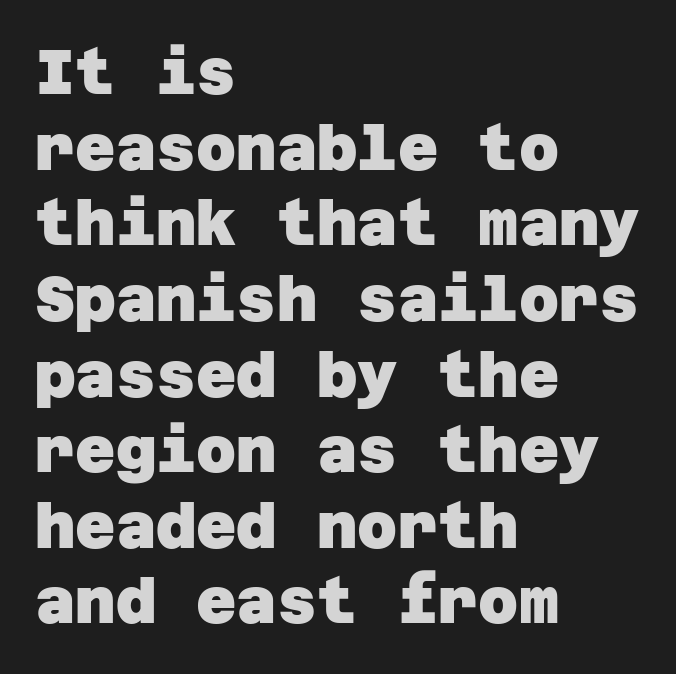
Q: Is the text bold? A: Yes.
Q: Is the typeface a serif or a sans-serif typeface? A: Sans-serif.
Q: Is the text underlined? A: No.
Q: How is the paragraph aligned? A: Left-aligned.
Q: Is the spacing between letters normal or unusually wide? A: Normal.
Q: Width (condensed, normal, or wide)? A: Normal.
Q: Stroke contrast? A: Low.
Q: x-height? A: Large.
